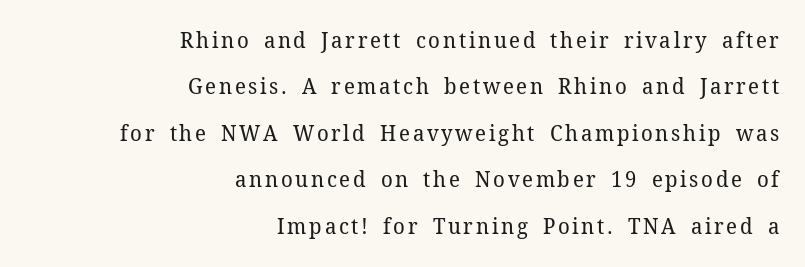
Summary of weight: not heavy and not bold. If you drew a ruler down the right edge, every line would touch it. The space beneath each line is pristine and unruled. The type sits square on the baseline with zero lean. Leading is clearly above the norm, producing a sparse column.
